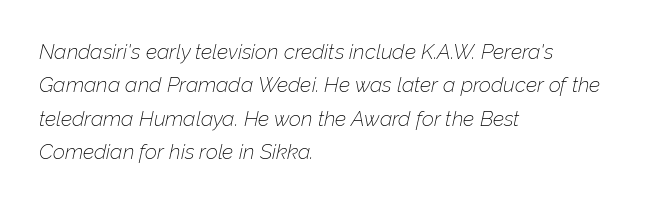
{"italic": "yes", "lean": "right", "slant_degrees": 12, "bold": "no", "underline": "no", "align": "left", "line_spacing": "normal", "line_spacing_ratio": 1.59, "letter_spacing": "normal", "letter_spacing_em": 0.0, "glyph_px": 21}
